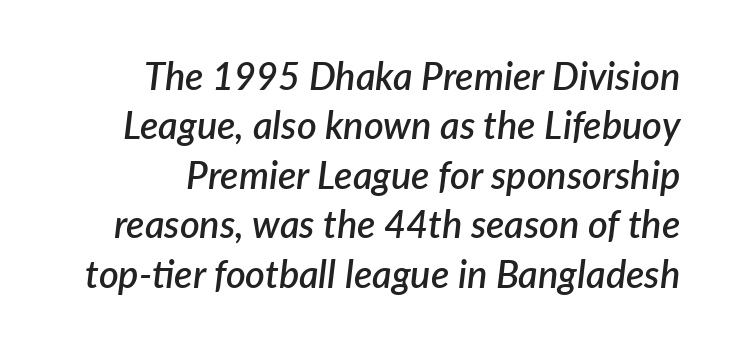
Q: Is the text bold? A: Semi-bold.
Q: Is the text italic (slanted)? A: Yes, it leans right by about 7 degrees.
Q: Is the text underlined? A: No.
Q: Is the spacing between letters normal or unusually wide? A: Normal.
Q: Is the spacing between lines tight, normal or loose? A: Normal.
Q: Width (condensed, normal, or wide)? A: Normal.
Q: Stroke contrast? A: Low.
Q: x-height? A: Medium.
Q: Monospaced? A: No.
